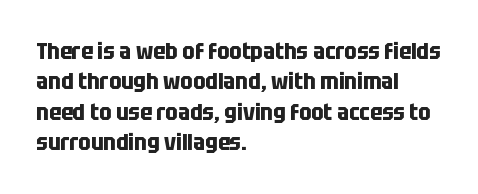
Each word holds together tightly as a unit, with standard inter-letter gaps. Typeset ragged right — the left edge is the straight one. Has an underline been added? It has not. The passage shown stacks its lines at a standard gap. A typesetter would mark this as roman, not italic. The passage shown is emphatically bold.
